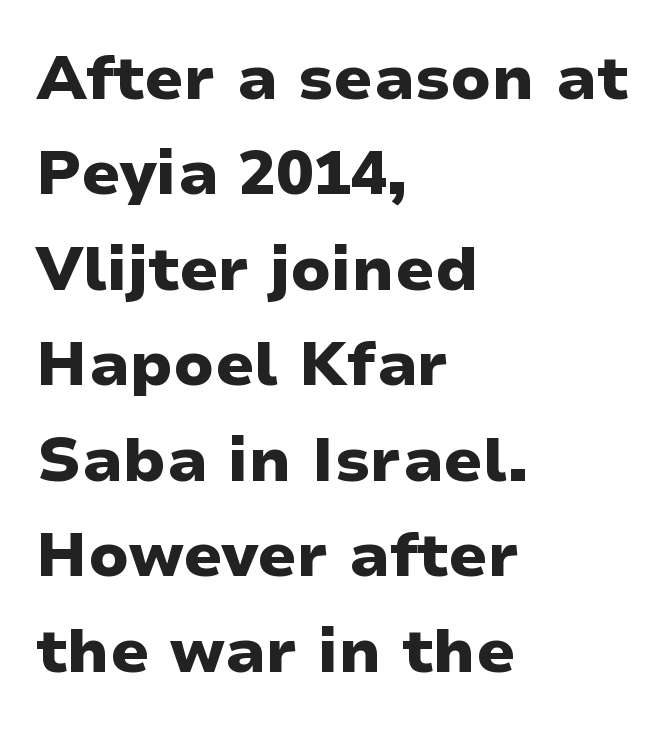
{"serif": "no", "italic": "no", "bold": "yes", "weight": "heavy", "width": "wide", "stroke_contrast": "low", "x_height": "medium", "monospaced": "no", "underline": "no", "align": "left", "line_spacing": "normal", "line_spacing_ratio": 1.54, "letter_spacing": "normal", "letter_spacing_em": 0.0, "glyph_px": 62}
